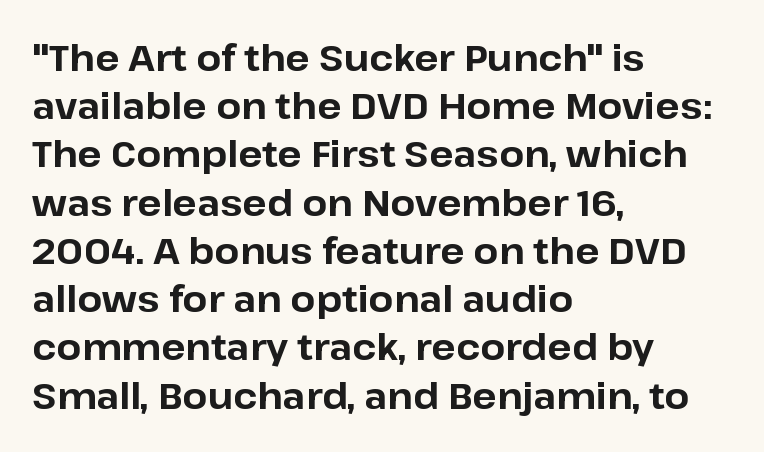
Are there feet on the stems? There aren't — it's a sans. Bold? Absolutely — the strokes are thick and heavy. In CSS terms this would be text-align: left. Quick note: interline space is typical.
